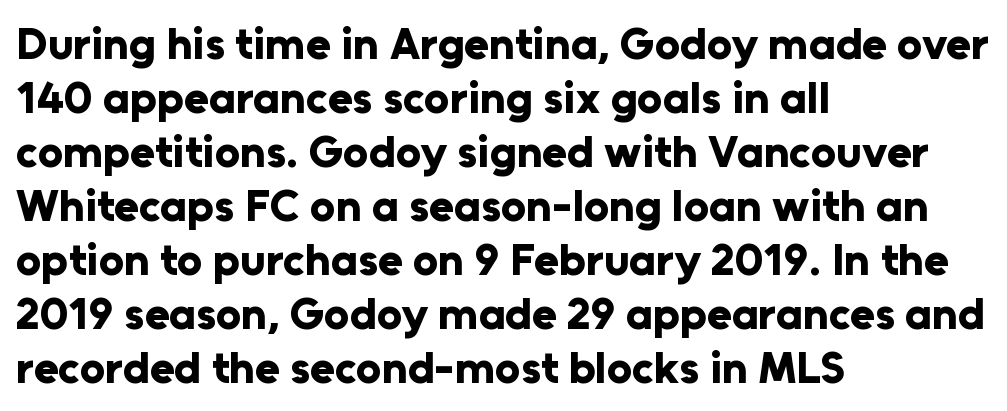
The image shows 45 px bold sans-serif type, upright; set left-aligned, line spacing 1.2x, normal letter spacing, not underlined; low stroke contrast and a medium x-height.
